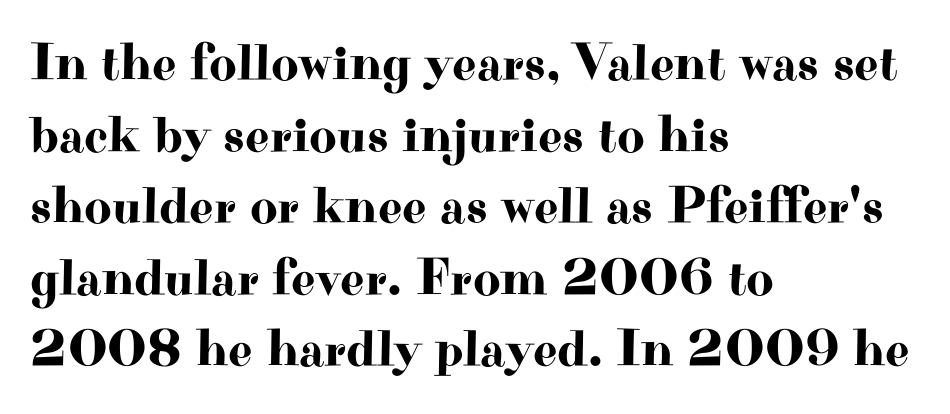
Examine the stroke ends and you'll spot serifs. What stands out about the letter spacing? Nothing — it is the standard amount. Style check: upright. Horizontal alignment here is leftward, the default for most running prose.
